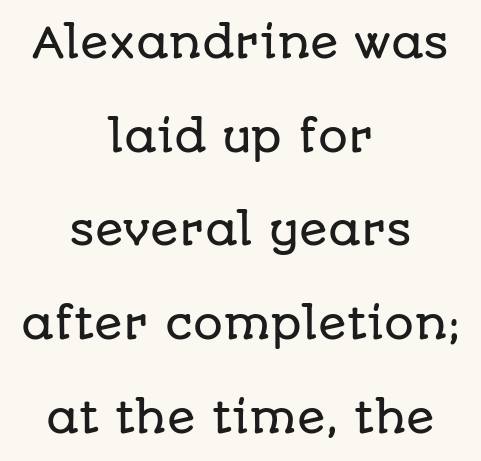
{"serif": "no", "italic": "no", "width": "normal", "stroke_contrast": "low", "x_height": "large", "monospaced": "no", "underline": "no", "align": "center", "line_spacing": "loose", "line_spacing_ratio": 2.23, "letter_spacing": "normal", "letter_spacing_em": 0.0, "glyph_px": 42}
